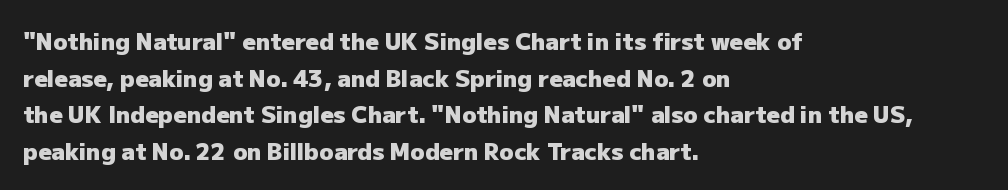
Visually the block forms a straight wall on the left and a jagged coastline on the right. The letters are bold, with thick, heavy strokes. The gap between lines stays unmarked. This sample keeps an unexceptional amount of space between lines. The horizontal fit of the characters is conventional and even. Vertical strokes here are truly vertical.
